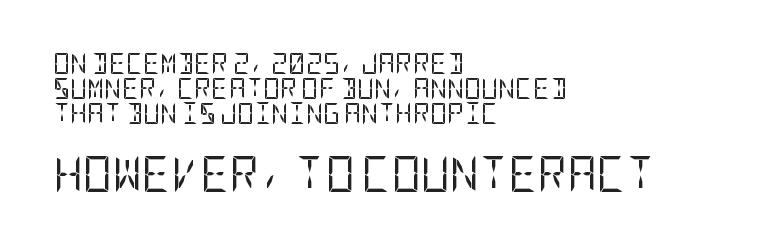
A light-to-regular cut is what we see here. Character size in the trailing block exceeds that of the leading block. No word sits above an underline. The compositor pushed each line to the left boundary. The rendering shows plain stroke endings on the letterforms — a sans-serif design.
